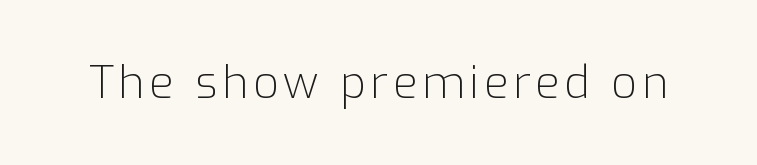
Q: Is the text bold? A: No.
Q: Is the text italic (slanted)? A: No, it is upright.
Q: Is the typeface a serif or a sans-serif typeface? A: Sans-serif.
Q: Is the text underlined? A: No.
Q: Width (condensed, normal, or wide)? A: Normal.
Q: Stroke contrast? A: Low.
Q: x-height? A: Medium.
Q: Monospaced? A: No.
